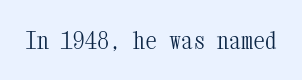
Only glyphs here, with clear space below each row. Notice how the stems are strictly vertical — no italics here. Between one letter and the next there's only the usual sliver of space. Is this a heavy cut? Hardly; it is regular or lighter.
